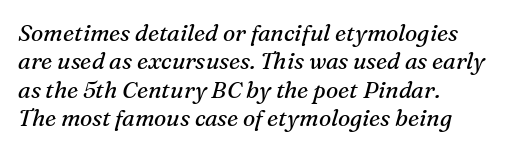
{"italic": "yes", "lean": "right", "slant_degrees": 16, "bold": "no", "underline": "no", "align": "left", "line_spacing_ratio": 1.23, "letter_spacing": "normal", "letter_spacing_em": 0.0, "glyph_px": 23}
